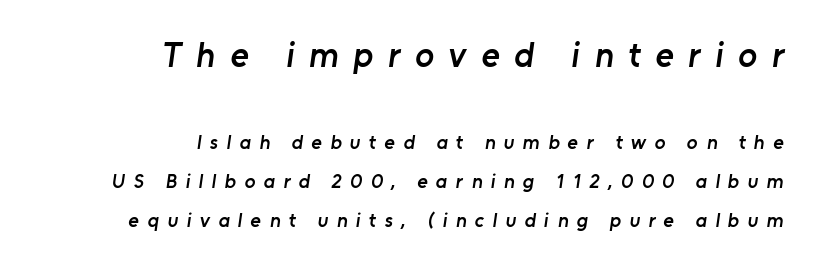
{"serif": "no", "bold": "semi", "weight": "semibold", "width": "normal", "stroke_contrast": "low", "x_height": "medium", "monospaced": "no", "underline": "no", "align": "right", "line_spacing": "loose", "line_spacing_ratio": 1.96, "letter_spacing": "wide", "letter_spacing_em": 0.42, "larger_block": "first", "size_ratio": 1.75, "glyph_px": 35}
